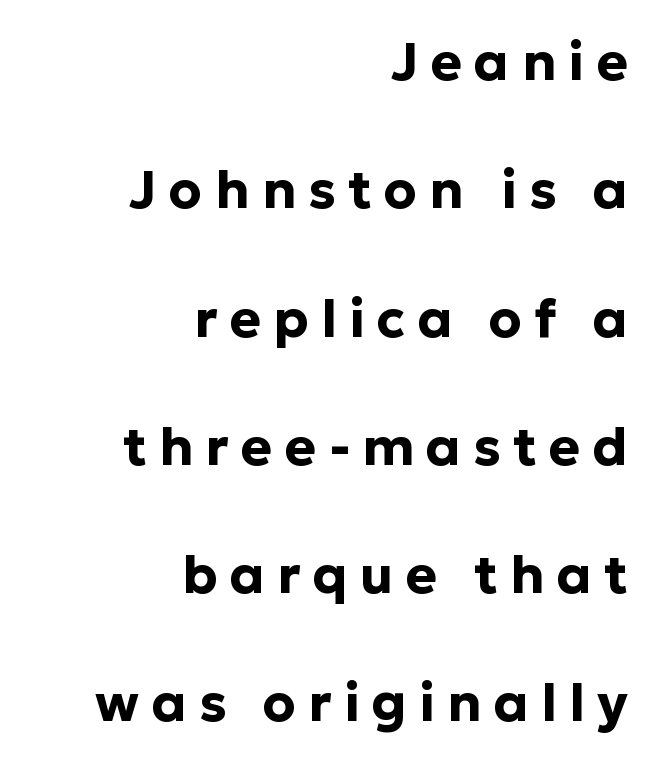
{"serif": "no", "italic": "no", "bold": "yes", "weight": "bold", "width": "normal", "stroke_contrast": "low", "x_height": "medium", "monospaced": "no", "underline": "no", "align": "right", "line_spacing": "loose", "line_spacing_ratio": 2.42, "letter_spacing": "wide", "letter_spacing_em": 0.23, "glyph_px": 53}
